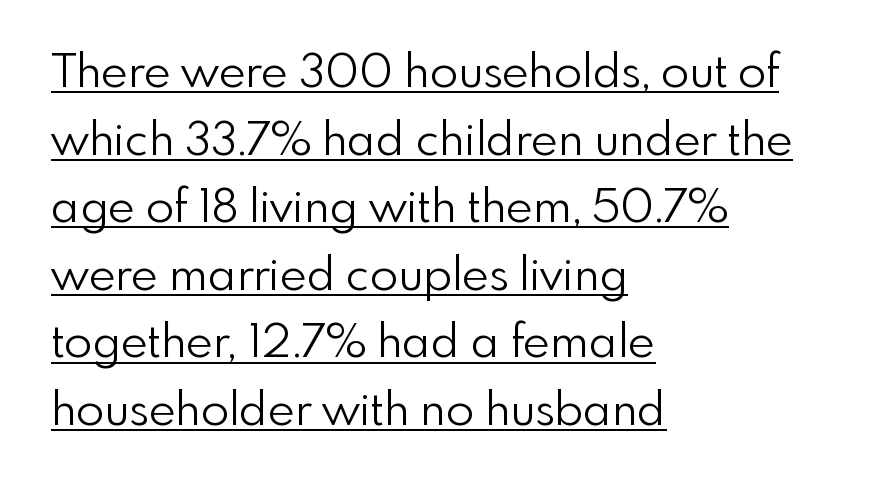
Unbolded letterforms with no extra heft. Regular leading. Note the varied advance widths — an 'i' is clearly narrower than an 'm'. Notice how the passage keeps a crisp vertical edge on the left only. Vertical strokes here are truly vertical. Decoration check: the copy is underlined.
